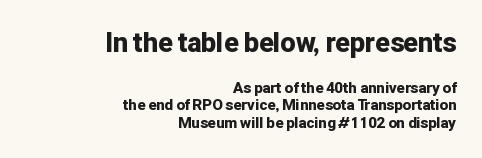
Q: Is the text bold? A: Yes.
Q: Is the text italic (slanted)? A: No, it is upright.
Q: Is the text underlined? A: No.
Q: How is the paragraph aligned? A: Right-aligned.
Q: Is the spacing between letters normal or unusually wide? A: Normal.
Q: Is the spacing between lines tight, normal or loose? A: Tight.
Q: Which block of text is set in a larger size, the first (top) or the second (bottom)? A: The first (top) one.
